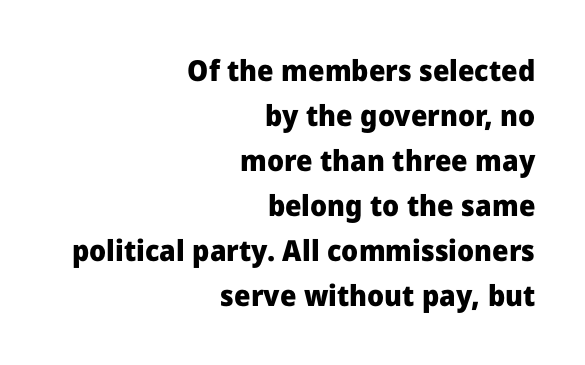
Q: Is the text bold? A: Yes.
Q: Is the text italic (slanted)? A: No, it is upright.
Q: Is the typeface a serif or a sans-serif typeface? A: Sans-serif.
Q: Is the text underlined? A: No.
Q: How is the paragraph aligned? A: Right-aligned.
Q: Is the spacing between letters normal or unusually wide? A: Normal.
Q: Is the spacing between lines tight, normal or loose? A: Normal.
Q: Width (condensed, normal, or wide)? A: Normal.
Q: Stroke contrast? A: Low.
Q: x-height? A: Medium.
Q: Monospaced? A: No.
